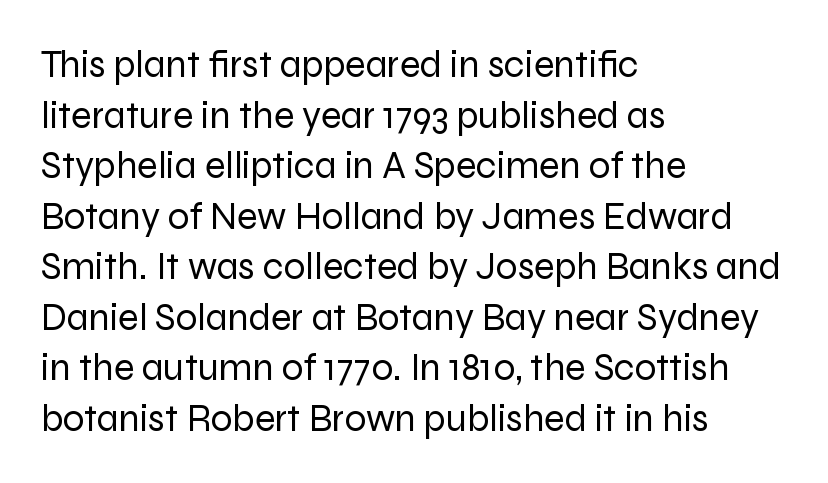
Q: Is the text bold? A: No.
Q: Is the text italic (slanted)? A: No, it is upright.
Q: Is the typeface a serif or a sans-serif typeface? A: Sans-serif.
Q: Is the text underlined? A: No.
Q: How is the paragraph aligned? A: Left-aligned.
Q: Is the spacing between letters normal or unusually wide? A: Normal.
Q: Is the spacing between lines tight, normal or loose? A: Normal.
Q: Width (condensed, normal, or wide)? A: Normal.
Q: Stroke contrast? A: Low.
Q: x-height? A: Medium.
Q: Monospaced? A: No.
